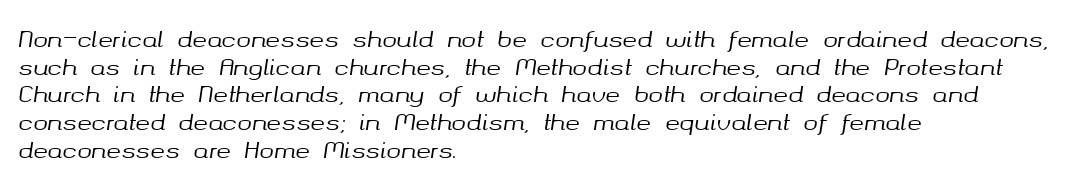
{"italic": "yes", "lean": "right", "slant_degrees": 8, "underline": "no", "align": "left", "line_spacing": "normal", "line_spacing_ratio": 1.26, "letter_spacing": "normal", "letter_spacing_em": 0.0, "glyph_px": 22}
